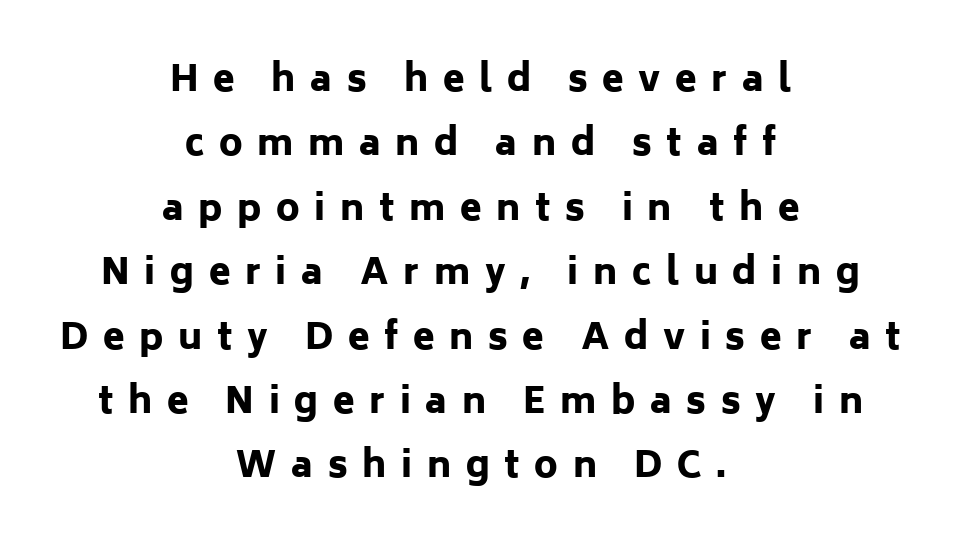
{"serif": "no", "italic": "no", "bold": "yes", "weight": "heavy", "width": "normal", "stroke_contrast": "low", "x_height": "medium", "monospaced": "no", "underline": "no", "align": "center", "line_spacing_ratio": 1.84, "letter_spacing": "wide", "letter_spacing_em": 0.42, "glyph_px": 35}
